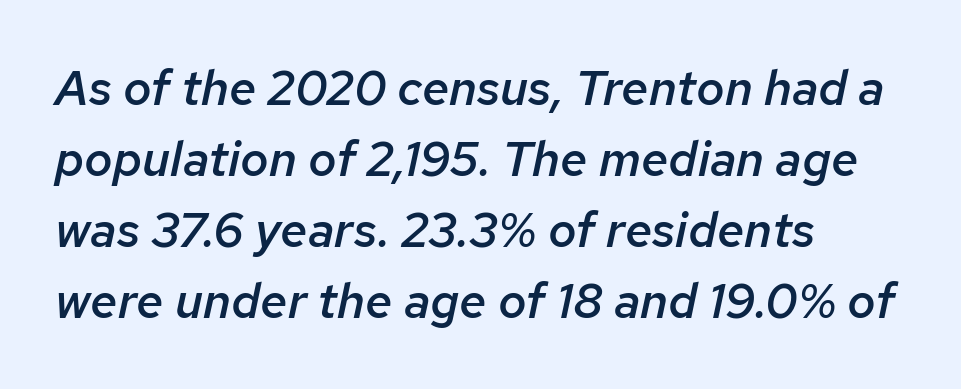
Q: Is the text bold? A: Semi-bold.
Q: Is the text italic (slanted)? A: Yes, it leans right by about 12 degrees.
Q: Is the text underlined? A: No.
Q: How is the paragraph aligned? A: Left-aligned.
Q: Is the spacing between letters normal or unusually wide? A: Normal.
Q: Is the spacing between lines tight, normal or loose? A: Normal.
Q: Width (condensed, normal, or wide)? A: Normal.
Q: Stroke contrast? A: Low.
Q: x-height? A: Medium.
Q: Monospaced? A: No.
